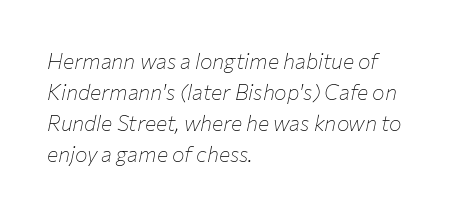
Q: Is the text bold? A: No.
Q: Is the text italic (slanted)? A: Yes, it leans right by about 12 degrees.
Q: Is the text underlined? A: No.
Q: How is the paragraph aligned? A: Left-aligned.
Q: Is the spacing between letters normal or unusually wide? A: Normal.
Q: Is the spacing between lines tight, normal or loose? A: Normal.
